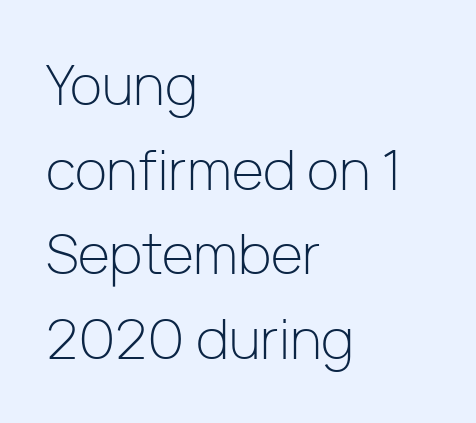
The designer went with a sans here, leaving each stem footless. Compared with typical body copy, the letter spacing here is the same. Has an underline been added? It has not. Vertically, the passage feels balanced, rows spaced as you'd expect. Ordinary non-slanted type is in use.
